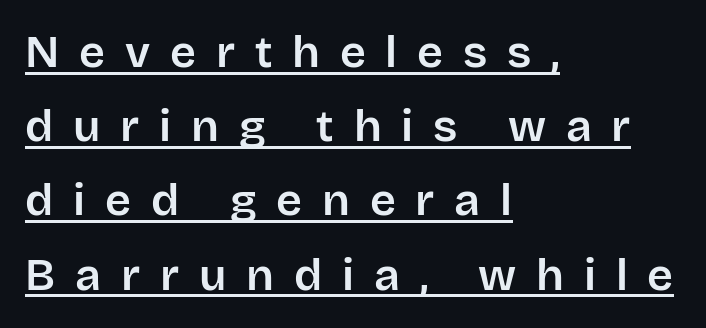
{"serif": "no", "italic": "no", "width": "normal", "stroke_contrast": "low", "x_height": "large", "monospaced": "no", "underline": "yes", "align": "left", "line_spacing": "normal", "line_spacing_ratio": 1.65, "letter_spacing": "wide", "letter_spacing_em": 0.44, "glyph_px": 45}
